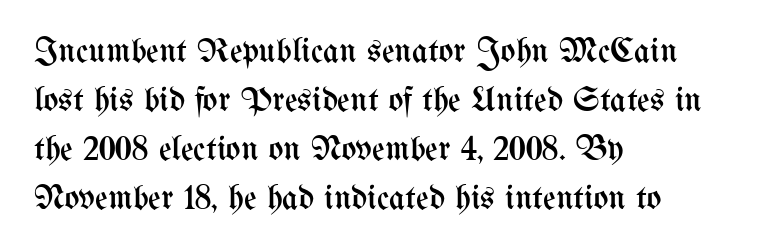
The image shows 35 px regular-weight, condensed type, upright; set left-aligned, normal line spacing (1.4x), normal letter spacing, not underlined; medium stroke contrast and a medium x-height.
